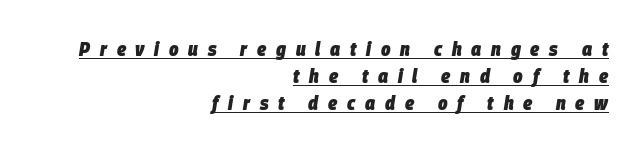
{"italic": "yes", "lean": "right", "slant_degrees": 9, "bold": "yes", "underline": "yes", "align": "right", "line_spacing": "normal", "line_spacing_ratio": 1.35, "letter_spacing": "wide", "letter_spacing_em": 0.49, "glyph_px": 20}
